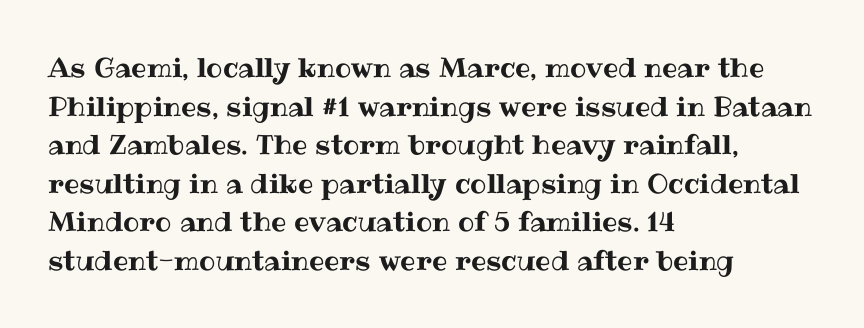
{"italic": "no", "underline": "no", "align": "left", "line_spacing": "normal", "line_spacing_ratio": 1.43, "letter_spacing": "normal", "letter_spacing_em": 0.0, "glyph_px": 27}
